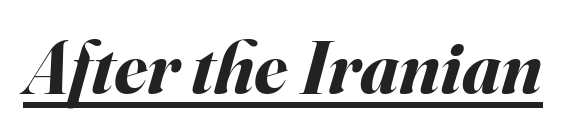
Emphasis-style slanted type is in use. Is there an underline? Yes — a line sits under the letters. Is this a fixed-width face? No — the glyphs have proportional, varying widths. Stroke thickness is high; the sample reads as a true bold. Compared with typical body copy, the letter spacing here is the same.
